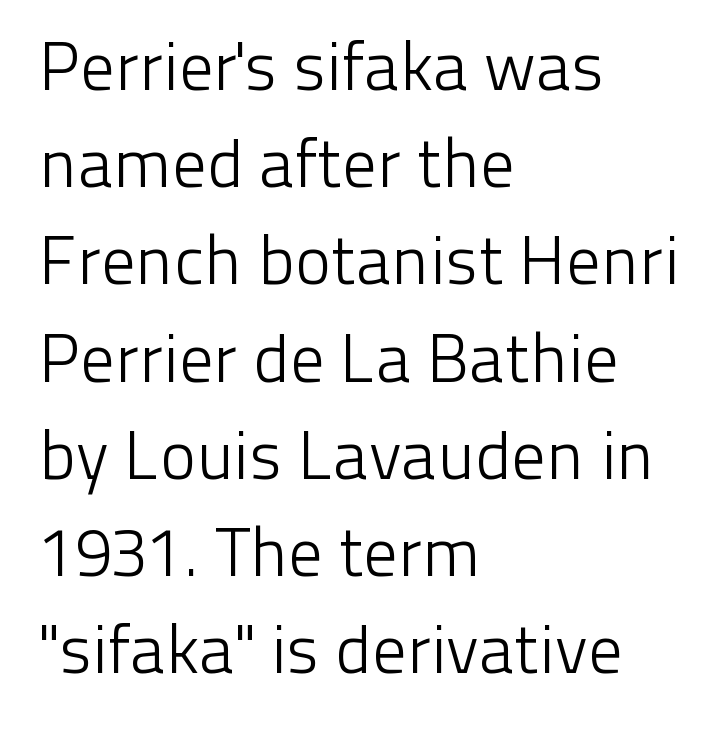
{"serif": "no", "italic": "no", "bold": "no", "weight": "light", "width": "normal", "stroke_contrast": "low", "x_height": "medium", "monospaced": "no", "underline": "no", "align": "left", "line_spacing": "normal", "line_spacing_ratio": 1.43, "letter_spacing": "normal", "letter_spacing_em": 0.0, "glyph_px": 68}
